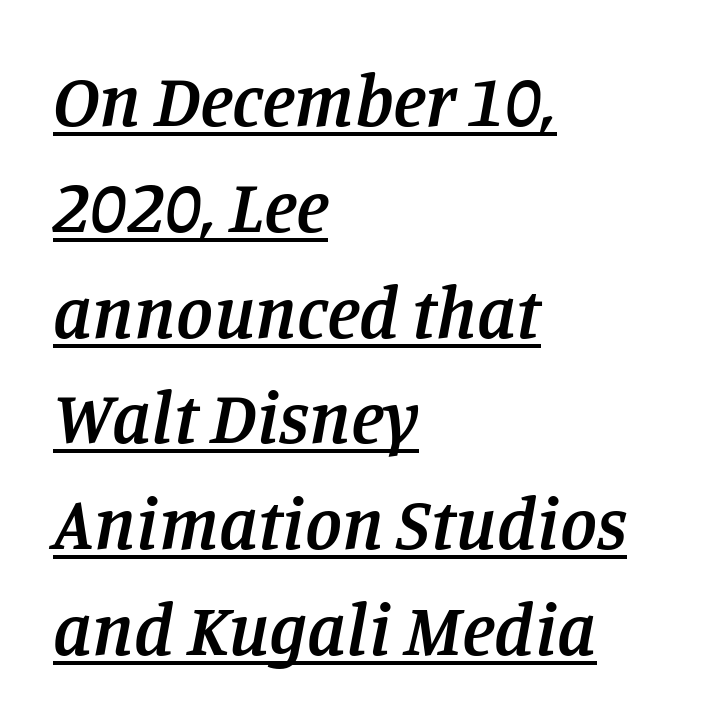
Q: Is the text bold? A: Semi-bold.
Q: Is the text italic (slanted)? A: Yes, it leans right by about 11 degrees.
Q: Is the typeface a serif or a sans-serif typeface? A: Serif.
Q: Is the text underlined? A: Yes.
Q: How is the paragraph aligned? A: Left-aligned.
Q: Is the spacing between letters normal or unusually wide? A: Normal.
Q: Is the spacing between lines tight, normal or loose? A: Normal.
Q: Width (condensed, normal, or wide)? A: Normal.
Q: Stroke contrast? A: Low.
Q: x-height? A: Large.
Q: Monospaced? A: No.
